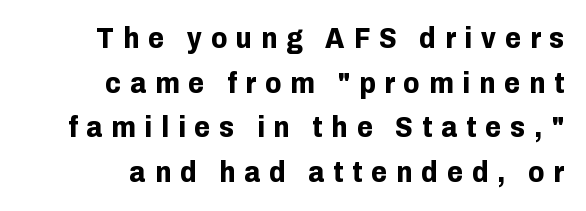
The sample has been set heavy, in full bold. Clear beneath every line of the passage. The passage shown is typed in a proportional face where columns would drift. You can tell from the bare stems that sans-serif type was used. Nope, not italic — everything's standing straight.
